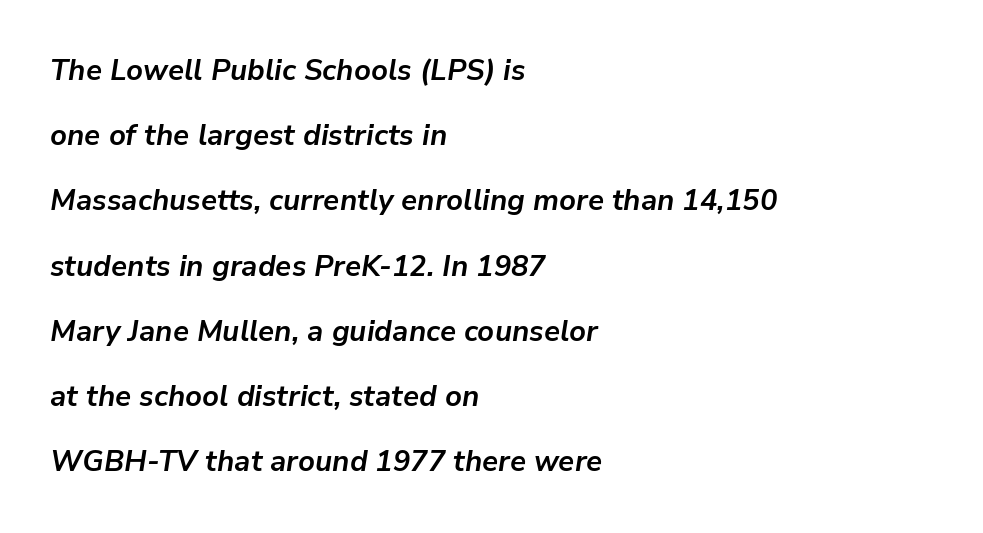
{"italic": "yes", "lean": "right", "slant_degrees": 9, "bold": "yes", "weight": "bold", "width": "normal", "stroke_contrast": "low", "x_height": "medium", "monospaced": "no", "underline": "no", "align": "left", "line_spacing": "loose", "line_spacing_ratio": 2.25, "letter_spacing": "normal", "letter_spacing_em": 0.0, "glyph_px": 29}
